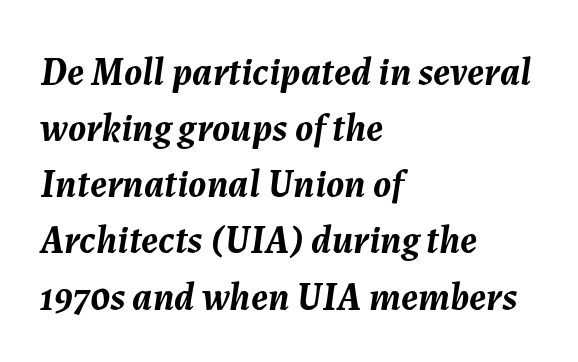
The image shows 39 px semibold type, italic (leaning right); set left-aligned, normal line spacing (1.44x), normal letter spacing, not underlined; medium stroke contrast and a medium x-height.
